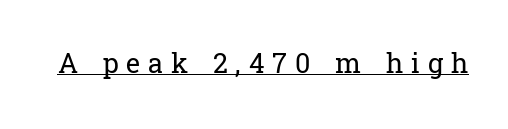
{"italic": "no", "bold": "no", "underline": "yes", "letter_spacing": "wide", "letter_spacing_em": 0.29, "glyph_px": 27}
